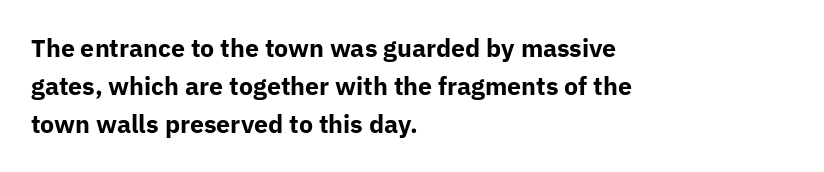
{"italic": "no", "bold": "yes", "underline": "no", "align": "left", "line_spacing": "normal", "line_spacing_ratio": 1.53, "letter_spacing": "normal", "letter_spacing_em": 0.0, "glyph_px": 25}
